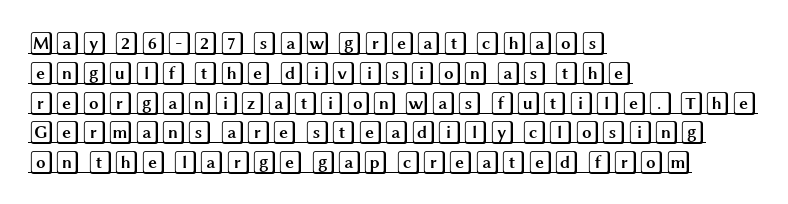
The image shows 24 px text type, upright; set left-aligned, line spacing 1.24x, normal letter spacing, underlined.
